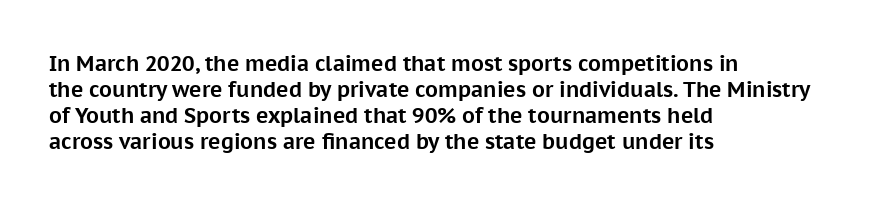
The image shows 21 px bold type, upright; set left-aligned, line spacing 1.24x, normal letter spacing, not underlined.
